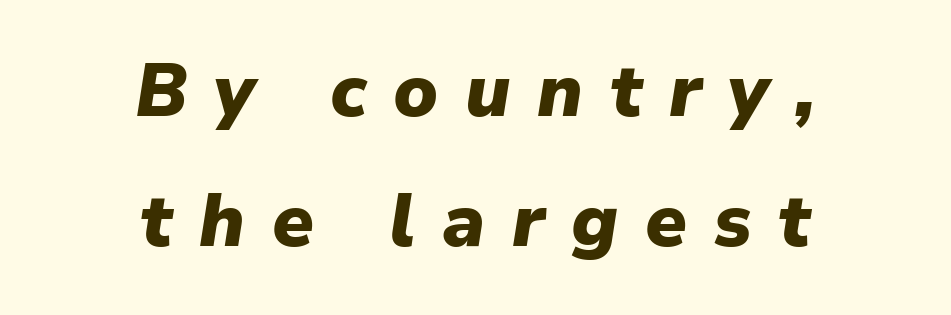
The image shows 74 px heavy type, italic (leaning right); set centered, line spacing 1.76x, unusually wide letter spacing (+0.36 em), not underlined; low stroke contrast and a medium x-height.
